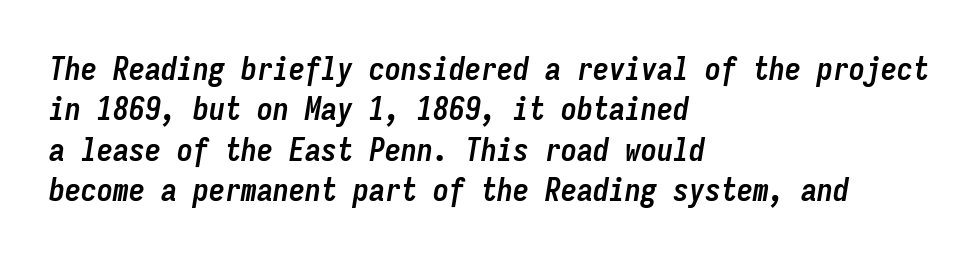
Each line starts at the same left margin while the right side varies. The specimen omits any rule beneath the text block's lines. Stroke thickness is high; the sample reads as a true bold. There's an unmistakable incline to the writing here. A typesetter would call this leading conventional body-copy spacing. Fixed-width glyphs throughout — classic coding-font behaviour.
